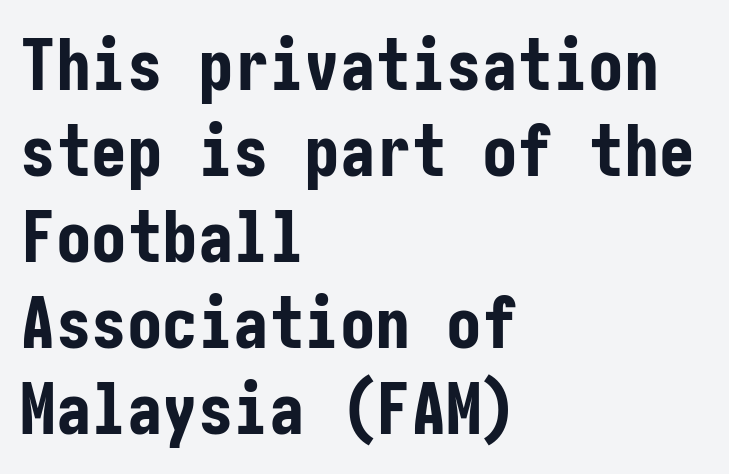
Q: Is the text bold? A: Yes.
Q: Is the text italic (slanted)? A: No, it is upright.
Q: Is the typeface a serif or a sans-serif typeface? A: Sans-serif.
Q: Is the text underlined? A: No.
Q: How is the paragraph aligned? A: Left-aligned.
Q: Is the spacing between letters normal or unusually wide? A: Normal.
Q: Width (condensed, normal, or wide)? A: Condensed.
Q: Stroke contrast? A: Low.
Q: x-height? A: Medium.
